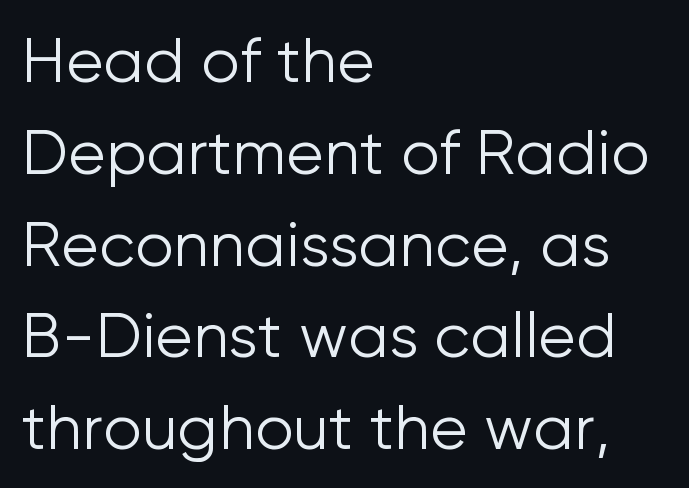
The image shows 62 px light sans-serif type, upright; set left-aligned, normal line spacing (1.48x), normal letter spacing, not underlined; low stroke contrast and a medium x-height.
